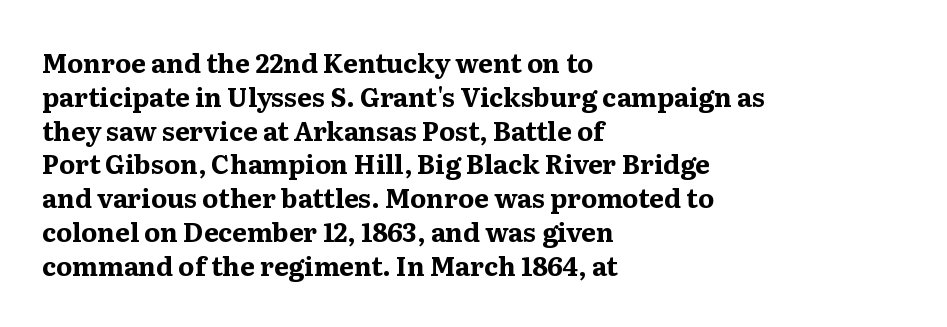
Notice how the stems are strictly vertical — no italics here. The passage shown is emphatically bold. Students, observe: this is what conventionally led text looks like. You could call the tracking neutral — neither tight nor loose. The ragged edge is on the right, which tells us the setting is flush left. Descenders are the only things crossing below the line.
